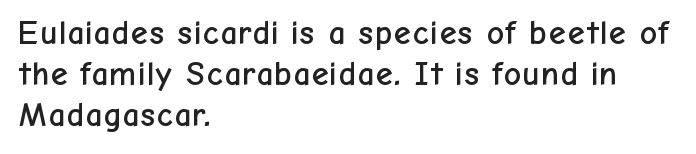
Q: Is the text italic (slanted)? A: No, it is upright.
Q: Is the typeface a serif or a sans-serif typeface? A: Sans-serif.
Q: Is the text underlined? A: No.
Q: How is the paragraph aligned? A: Left-aligned.
Q: Is the spacing between letters normal or unusually wide? A: Normal.
Q: Width (condensed, normal, or wide)? A: Normal.
Q: Stroke contrast? A: Low.
Q: x-height? A: Medium.
Q: Monospaced? A: No.
